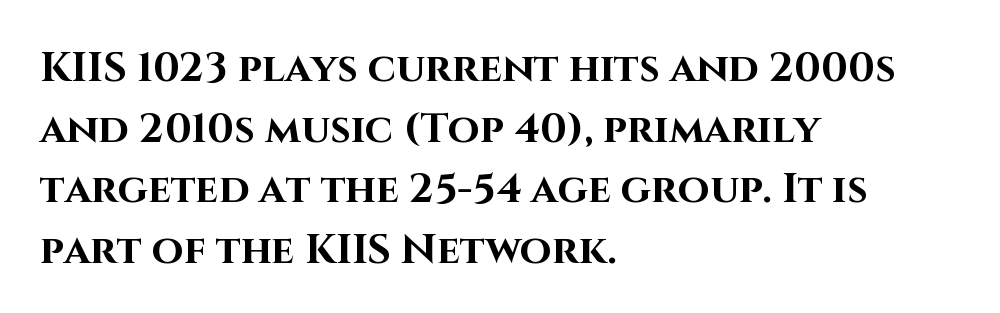
The image shows 41 px bold sans-serif type, upright; set left-aligned, normal line spacing (1.48x), normal letter spacing, not underlined; high stroke contrast and a large x-height.
